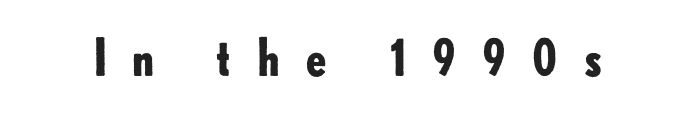
The image shows 50 px bold sans-serif type, upright; set unusually wide letter spacing (+0.47 em), not underlined; low stroke contrast and a small x-height.
